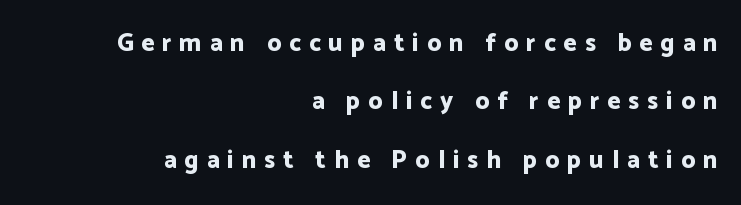
{"italic": "no", "bold": "yes", "underline": "no", "align": "right", "line_spacing": "loose", "line_spacing_ratio": 2.34, "letter_spacing": "wide", "letter_spacing_em": 0.32, "glyph_px": 25}
